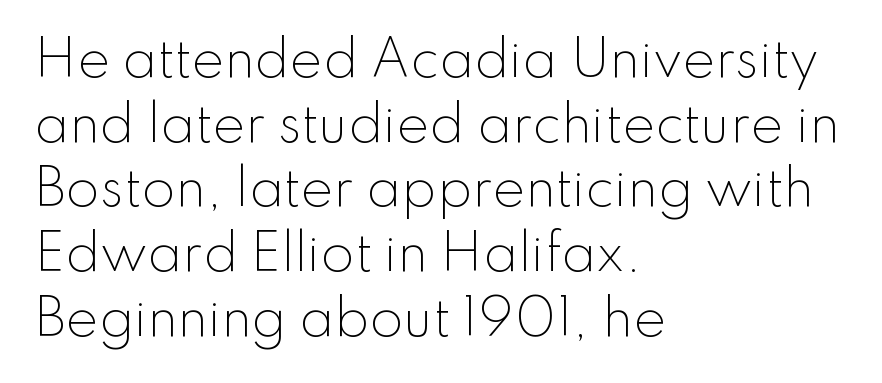
The image shows 49 px light sans-serif type, upright; set left-aligned, normal line spacing (1.32x), normal letter spacing, not underlined; low stroke contrast and a small x-height.
